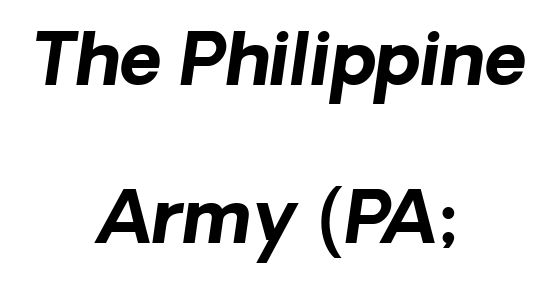
The image shows 72 px bold sans-serif type; set centered, loose line spacing (2.2x), normal letter spacing, not underlined; low stroke contrast and a medium x-height.
